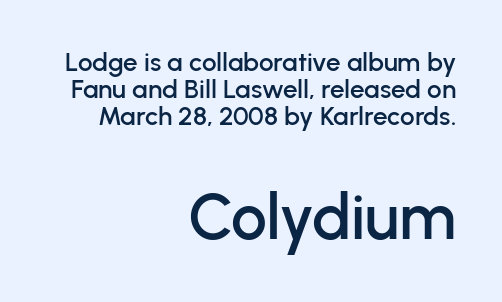
Horizontal alignment here is rightward, an uncommon choice for prose. Honestly, the letter spacing is just normal — you wouldn't notice it. Observe the absence of serifs on each vertical stroke in this sample. You could not count columns in this text — the font is proportionally spaced.
